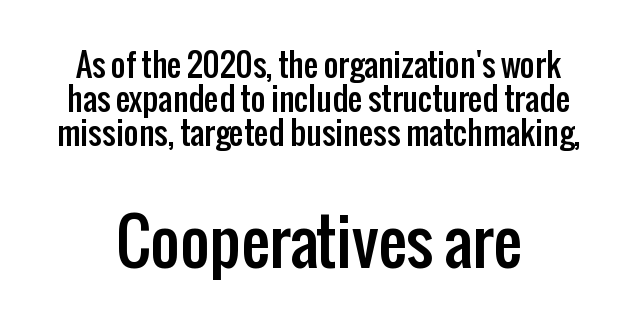
{"serif": "no", "italic": "no", "width": "condensed", "stroke_contrast": "low", "x_height": "medium", "monospaced": "no", "underline": "no", "align": "center", "line_spacing": "tight", "line_spacing_ratio": 1.07, "letter_spacing": "normal", "letter_spacing_em": 0.0, "larger_block": "second", "size_ratio": 1.97, "glyph_px": 63}
